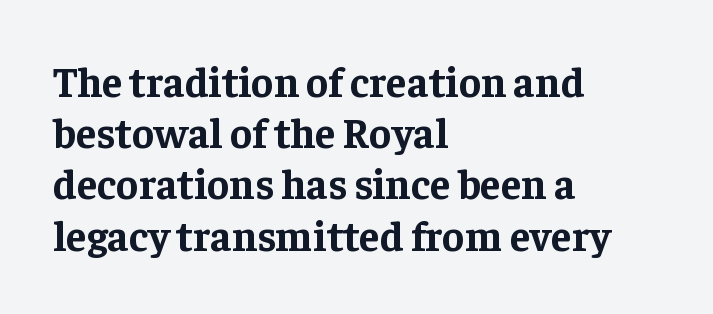
The image shows 42 px bold serif type, upright; set left-aligned, line spacing 1.22x, normal letter spacing, not underlined; low stroke contrast and a medium x-height.
